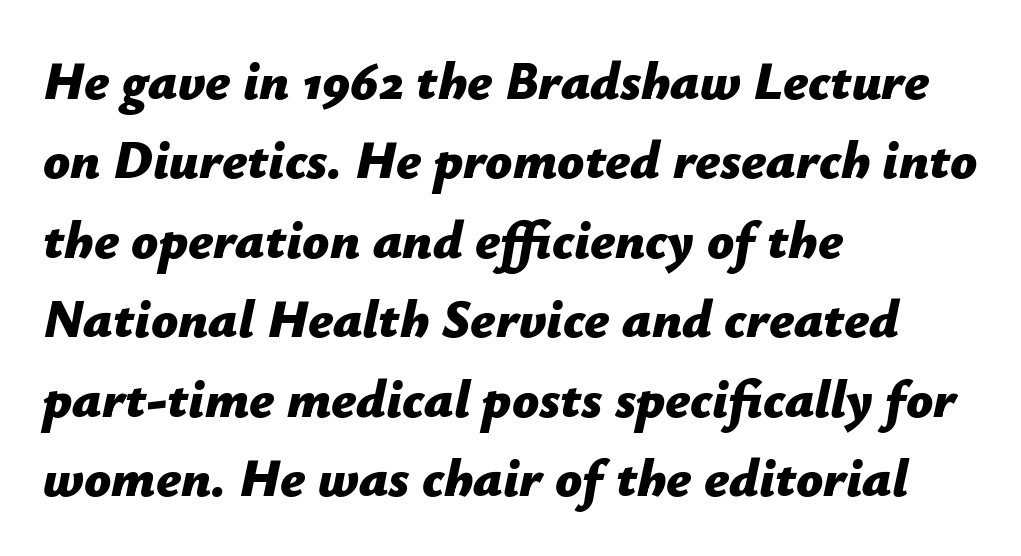
{"italic": "yes", "lean": "right", "slant_degrees": 12, "bold": "yes", "weight": "bold", "width": "normal", "stroke_contrast": "low", "x_height": "medium", "monospaced": "no", "underline": "no", "align": "left", "line_spacing": "normal", "line_spacing_ratio": 1.5, "letter_spacing": "normal", "letter_spacing_em": 0.0, "glyph_px": 53}
